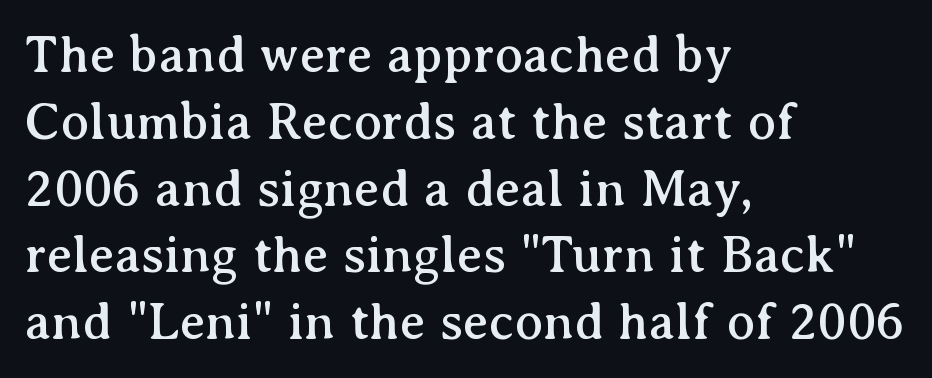
{"serif": "yes", "italic": "no", "width": "normal", "stroke_contrast": "medium", "x_height": "medium", "monospaced": "no", "underline": "no", "align": "left", "line_spacing": "normal", "line_spacing_ratio": 1.26, "letter_spacing": "normal", "letter_spacing_em": 0.0, "glyph_px": 53}
